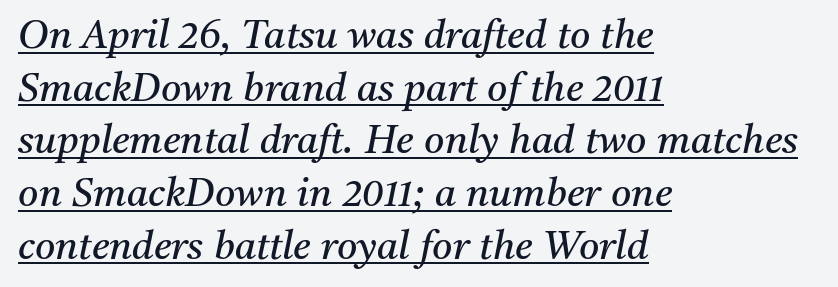
{"serif": "yes", "italic": "yes", "lean": "right", "slant_degrees": 11, "bold": "no", "weight": "regular", "width": "normal", "stroke_contrast": "medium", "x_height": "medium", "monospaced": "no", "underline": "yes", "align": "left", "line_spacing": "normal", "line_spacing_ratio": 1.35, "letter_spacing": "normal", "letter_spacing_em": 0.0, "glyph_px": 39}
